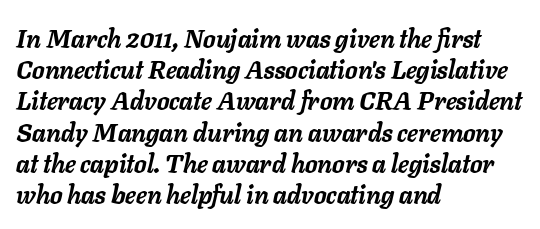
Q: Is the text bold? A: Yes.
Q: Is the text italic (slanted)? A: Yes, it leans right by about 11 degrees.
Q: Is the text underlined? A: No.
Q: How is the paragraph aligned? A: Left-aligned.
Q: Is the spacing between letters normal or unusually wide? A: Normal.
Q: Is the spacing between lines tight, normal or loose? A: Normal.
